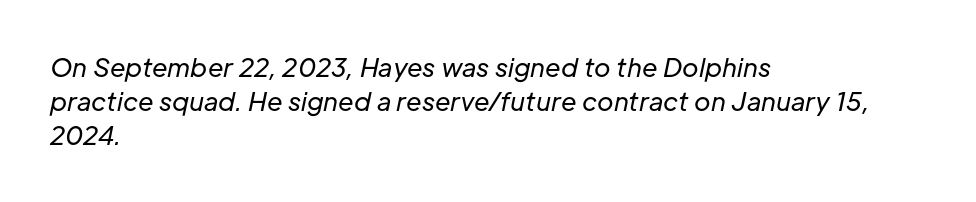
Does the leading feel generous? No, just average. Underline: absent. Students, note that the glyphs here touch the page at normal intervals. A student would call this left alignment; a typographer would say flush left, rag right.
